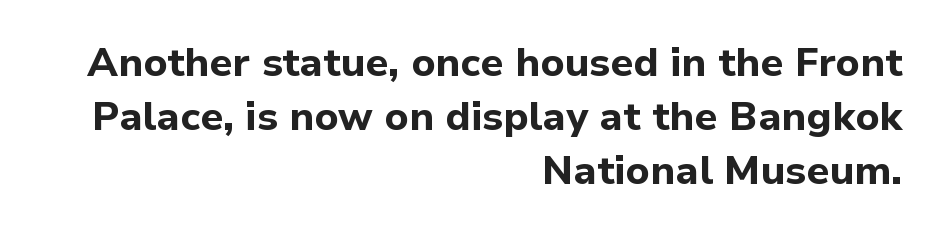
Q: Is the text bold? A: Yes.
Q: Is the text italic (slanted)? A: No, it is upright.
Q: Is the typeface a serif or a sans-serif typeface? A: Sans-serif.
Q: Is the text underlined? A: No.
Q: How is the paragraph aligned? A: Right-aligned.
Q: Is the spacing between letters normal or unusually wide? A: Normal.
Q: Is the spacing between lines tight, normal or loose? A: Normal.
Q: Width (condensed, normal, or wide)? A: Normal.
Q: Stroke contrast? A: Low.
Q: x-height? A: Medium.
Q: Monospaced? A: No.
